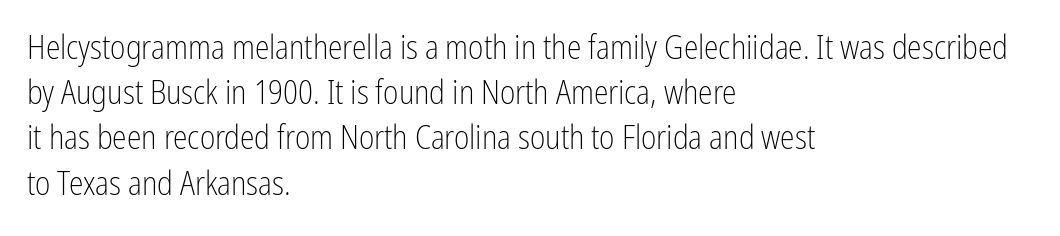
Q: Is the text bold? A: No.
Q: Is the text italic (slanted)? A: No, it is upright.
Q: Is the typeface a serif or a sans-serif typeface? A: Sans-serif.
Q: Is the text underlined? A: No.
Q: How is the paragraph aligned? A: Left-aligned.
Q: Is the spacing between letters normal or unusually wide? A: Normal.
Q: Is the spacing between lines tight, normal or loose? A: Normal.
Q: Width (condensed, normal, or wide)? A: Condensed.
Q: Stroke contrast? A: Low.
Q: x-height? A: Medium.
Q: Monospaced? A: No.
